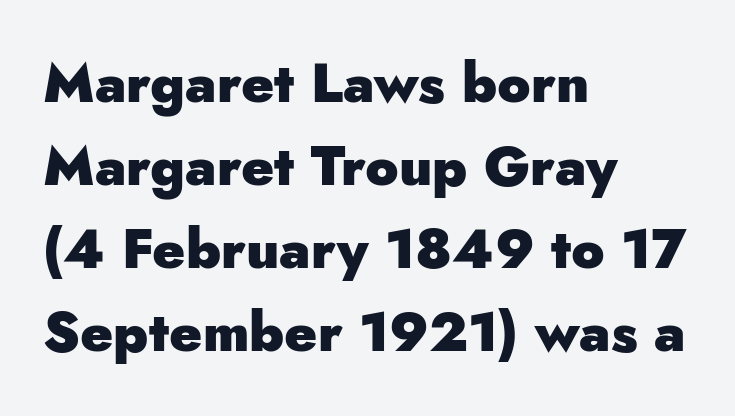
Q: Is the text bold? A: Yes.
Q: Is the text italic (slanted)? A: No, it is upright.
Q: Is the typeface a serif or a sans-serif typeface? A: Sans-serif.
Q: Is the text underlined? A: No.
Q: How is the paragraph aligned? A: Left-aligned.
Q: Is the spacing between letters normal or unusually wide? A: Normal.
Q: Is the spacing between lines tight, normal or loose? A: Normal.
Q: Width (condensed, normal, or wide)? A: Normal.
Q: Stroke contrast? A: Low.
Q: x-height? A: Small.
Q: Monospaced? A: No.
